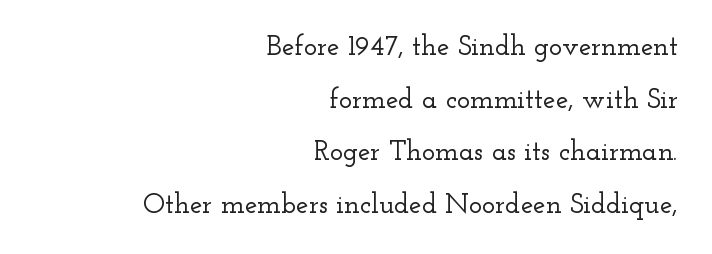
The image shows 28 px wide serif type, upright; set right-aligned, line spacing 1.88x, normal letter spacing, not underlined; low stroke contrast and a small x-height.
